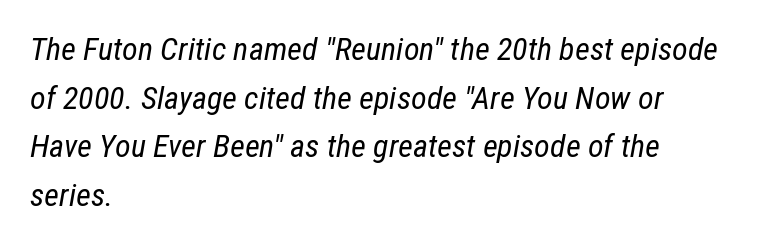
{"italic": "yes", "lean": "right", "slant_degrees": 12, "bold": "no", "weight": "regular", "width": "condensed", "stroke_contrast": "low", "x_height": "medium", "monospaced": "no", "underline": "no", "align": "left", "line_spacing": "normal", "line_spacing_ratio": 1.52, "letter_spacing": "normal", "letter_spacing_em": 0.0, "glyph_px": 32}
